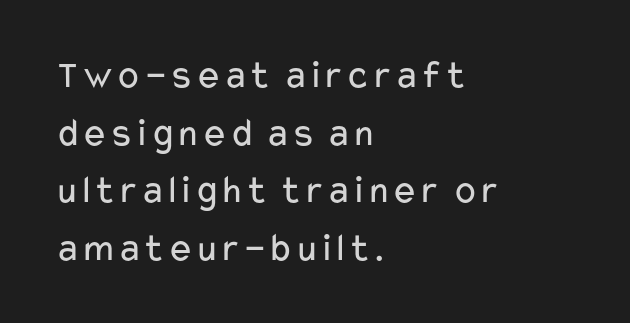
Looks like regular typesetting: each glyph gets only the width it needs. This rendering uses left alignment, leaving the right contour irregular. Observe the absence of serifs on each vertical stroke in this sample. No italicization has been applied; the sample stays upright. Notice how descenders clear the ascenders below comfortably — that's standard leading.
